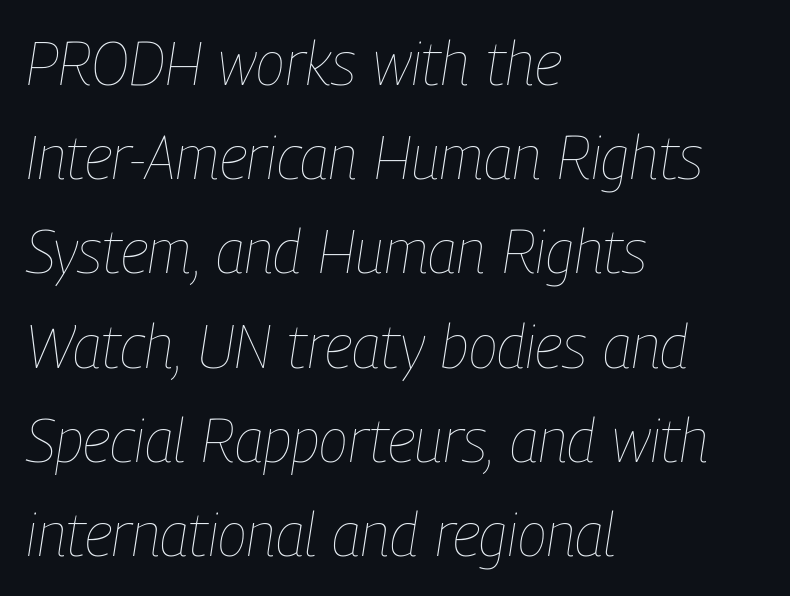
{"italic": "yes", "lean": "right", "slant_degrees": 9, "bold": "no", "weight": "thin", "width": "condensed", "stroke_contrast": "low", "x_height": "medium", "monospaced": "no", "underline": "no", "align": "left", "line_spacing": "normal", "line_spacing_ratio": 1.57, "letter_spacing": "normal", "letter_spacing_em": 0.0, "glyph_px": 60}
